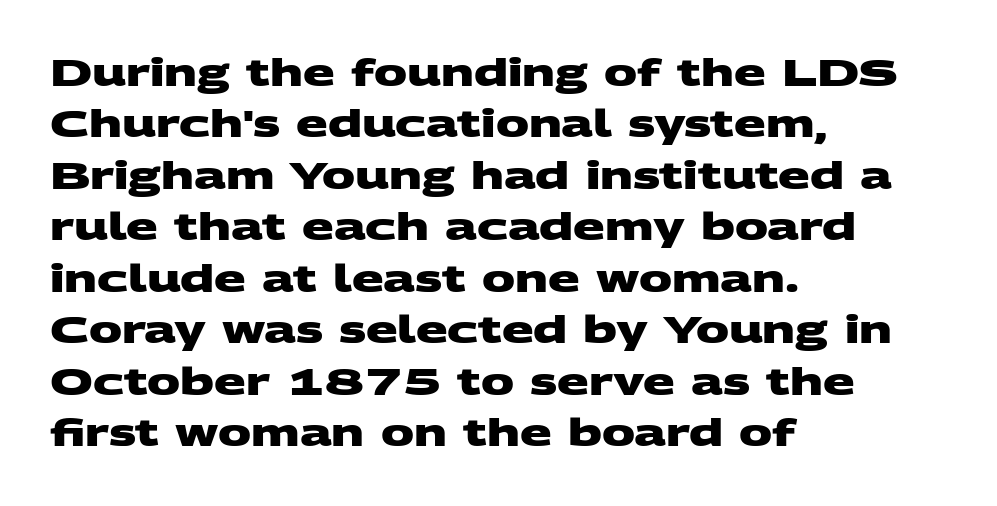
Q: Is the text bold? A: Yes.
Q: Is the typeface a serif or a sans-serif typeface? A: Sans-serif.
Q: Is the text underlined? A: No.
Q: How is the paragraph aligned? A: Left-aligned.
Q: Is the spacing between letters normal or unusually wide? A: Normal.
Q: Is the spacing between lines tight, normal or loose? A: Normal.
Q: Width (condensed, normal, or wide)? A: Wide.
Q: Stroke contrast? A: Medium.
Q: x-height? A: Large.
Q: Monospaced? A: No.
